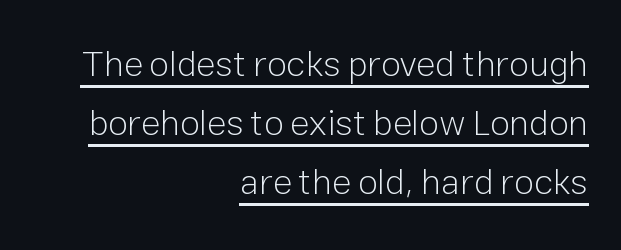
Q: Is the text bold? A: No.
Q: Is the text italic (slanted)? A: No, it is upright.
Q: Is the typeface a serif or a sans-serif typeface? A: Sans-serif.
Q: Is the text underlined? A: Yes.
Q: How is the paragraph aligned? A: Right-aligned.
Q: Is the spacing between letters normal or unusually wide? A: Normal.
Q: Is the spacing between lines tight, normal or loose? A: Normal.
Q: Width (condensed, normal, or wide)? A: Normal.
Q: Stroke contrast? A: Low.
Q: x-height? A: Medium.
Q: Monospaced? A: No.
